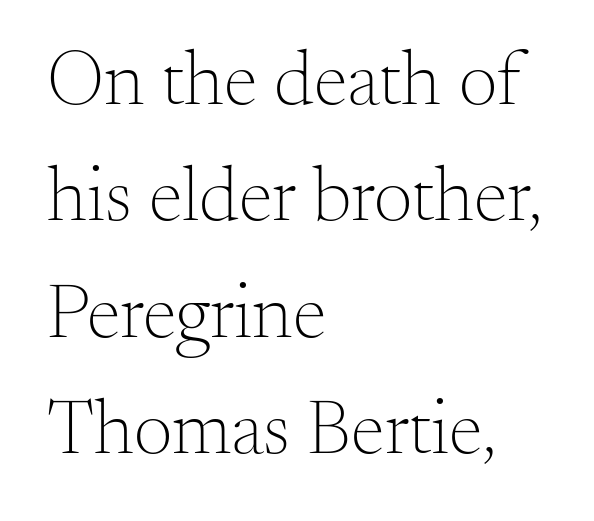
The image shows 77 px light serif type, upright; set left-aligned, normal line spacing (1.51x), normal letter spacing, not underlined; medium stroke contrast and a small x-height.
